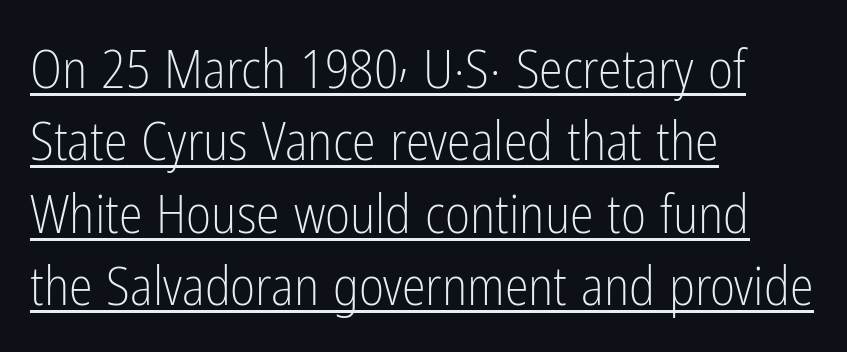
Unbolded letterforms with no extra heft. Ordinary non-slanted type is in use. These lines are composed in type without serifs. Horizontal alignment here is leftward, the default for most running prose. You could not count columns in this text — the font is proportionally spaced. The type is set solid horizontally, with unmodified tracking.
